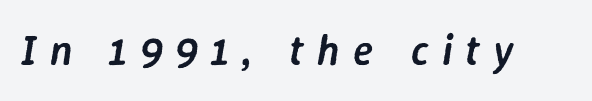
Q: Is the text bold? A: Semi-bold.
Q: Is the text italic (slanted)? A: Yes, it leans right by about 9 degrees.
Q: Is the text underlined? A: No.
Q: Is the spacing between letters normal or unusually wide? A: Unusually wide.
Q: Width (condensed, normal, or wide)? A: Normal.
Q: Stroke contrast? A: Low.
Q: x-height? A: Medium.
Q: Monospaced? A: No.
